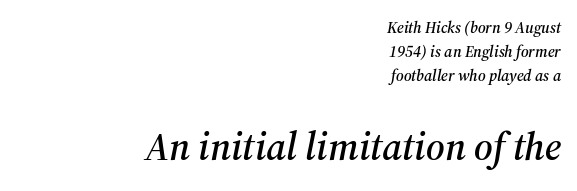
{"serif": "yes", "italic": "yes", "lean": "right", "slant_degrees": 12, "width": "normal", "stroke_contrast": "medium", "x_height": "medium", "monospaced": "no", "underline": "no", "align": "right", "line_spacing": "normal", "line_spacing_ratio": 1.5, "letter_spacing": "normal", "letter_spacing_em": 0.0, "larger_block": "second", "size_ratio": 2.44, "glyph_px": 39}
